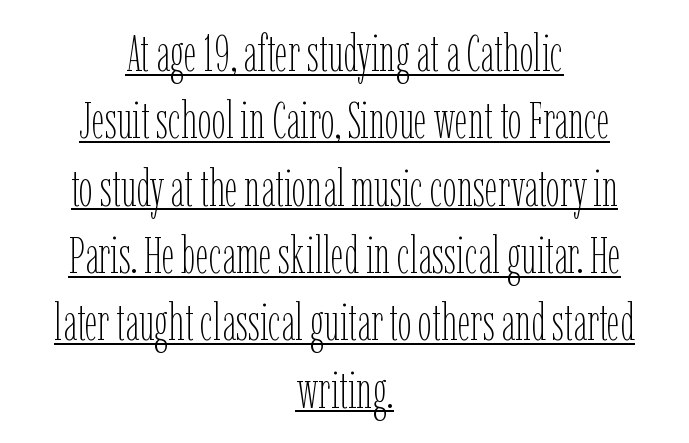
Q: Is the text bold? A: No.
Q: Is the text italic (slanted)? A: No, it is upright.
Q: Is the text underlined? A: Yes.
Q: How is the paragraph aligned? A: Centered.
Q: Is the spacing between letters normal or unusually wide? A: Normal.
Q: Is the spacing between lines tight, normal or loose? A: Normal.
Q: Width (condensed, normal, or wide)? A: Condensed.
Q: Stroke contrast? A: Low.
Q: x-height? A: Medium.
Q: Monospaced? A: No.
